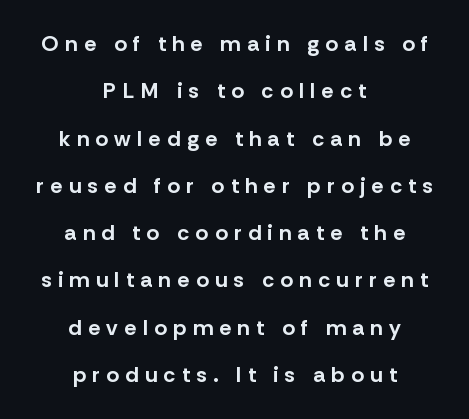
Q: Is the text bold? A: Yes.
Q: Is the text italic (slanted)? A: No, it is upright.
Q: Is the text underlined? A: No.
Q: How is the paragraph aligned? A: Centered.
Q: Is the spacing between letters normal or unusually wide? A: Unusually wide.
Q: Is the spacing between lines tight, normal or loose? A: Loose.
